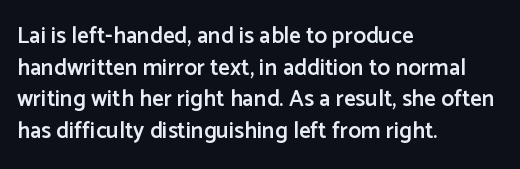
{"italic": "no", "bold": "semi", "underline": "no", "align": "left", "line_spacing": "normal", "line_spacing_ratio": 1.38, "letter_spacing": "normal", "letter_spacing_em": 0.0, "glyph_px": 23}
